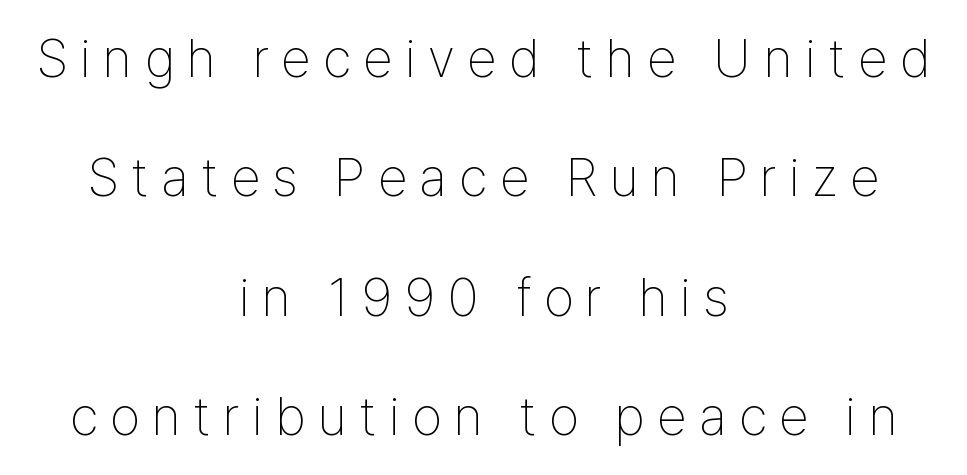
Q: Is the text bold? A: No.
Q: Is the text italic (slanted)? A: No, it is upright.
Q: Is the typeface a serif or a sans-serif typeface? A: Sans-serif.
Q: Is the text underlined? A: No.
Q: How is the paragraph aligned? A: Centered.
Q: Is the spacing between letters normal or unusually wide? A: Unusually wide.
Q: Is the spacing between lines tight, normal or loose? A: Loose.
Q: Width (condensed, normal, or wide)? A: Condensed.
Q: Stroke contrast? A: Low.
Q: x-height? A: Medium.
Q: Monospaced? A: No.
